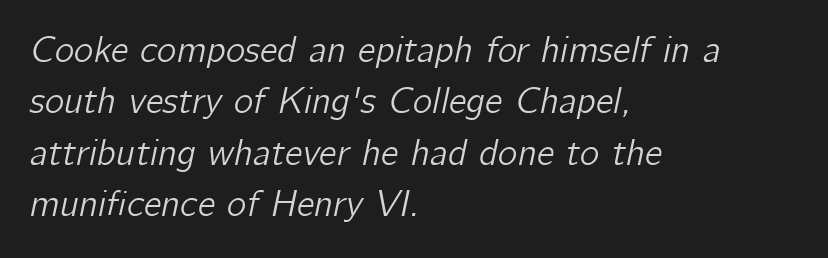
The letters are slanted; this is an italic face. Each row of text sits above clean, open space. Do the characters align in a grid? No, the font is proportional. The letterforms sit shoulder to shoulder at normal distance.
